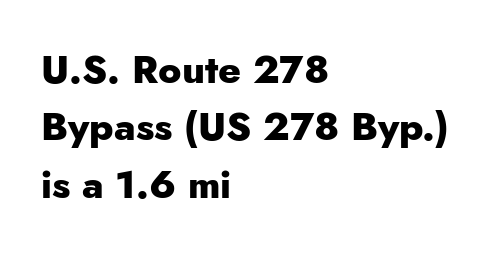
Left-aligned paragraph, ragged on the right. This is sans-serif lettering, the kind often seen on screens and signage. Varying glyph widths throughout — classic text-font behaviour. The rendering uses a moderate line-height, typical for paragraphs.
